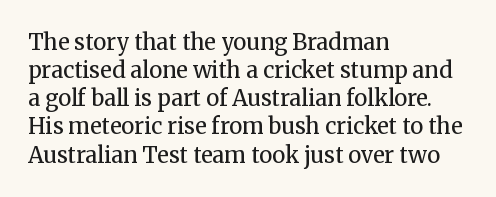
{"italic": "no", "bold": "no", "underline": "no", "align": "left", "line_spacing": "normal", "line_spacing_ratio": 1.28, "letter_spacing": "normal", "letter_spacing_em": 0.0, "glyph_px": 22}
